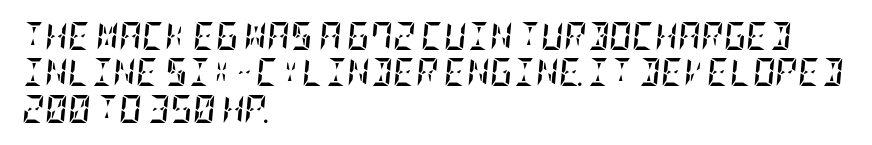
Layout note: lines flush left. The zone under the glyphs is completely vacant. The line texture is even and compact thanks to regular tracking. Observe the lean: these are italic letterforms. Successive baselines arrive at the customary interval. The glyphs have the mass of a bold cut.
